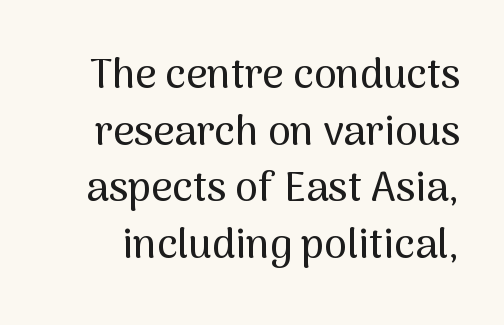
Q: Is the text italic (slanted)? A: No, it is upright.
Q: Is the typeface a serif or a sans-serif typeface? A: Sans-serif.
Q: Is the text underlined? A: No.
Q: Is the spacing between letters normal or unusually wide? A: Normal.
Q: Is the spacing between lines tight, normal or loose? A: Normal.
Q: Width (condensed, normal, or wide)? A: Normal.
Q: Stroke contrast? A: Medium.
Q: x-height? A: Medium.
Q: Monospaced? A: No.
